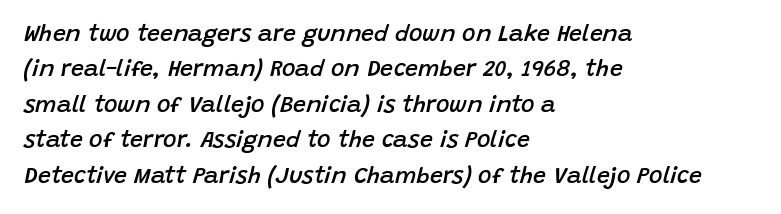
The image shows 23 px text type, italic (leaning right); set left-aligned, normal line spacing (1.54x), normal letter spacing, not underlined.
